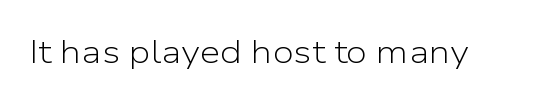
Q: Is the text bold? A: No.
Q: Is the text italic (slanted)? A: No, it is upright.
Q: Is the typeface a serif or a sans-serif typeface? A: Sans-serif.
Q: Is the text underlined? A: No.
Q: Is the spacing between letters normal or unusually wide? A: Normal.
Q: Width (condensed, normal, or wide)? A: Normal.
Q: Stroke contrast? A: Low.
Q: x-height? A: Medium.
Q: Monospaced? A: No.
